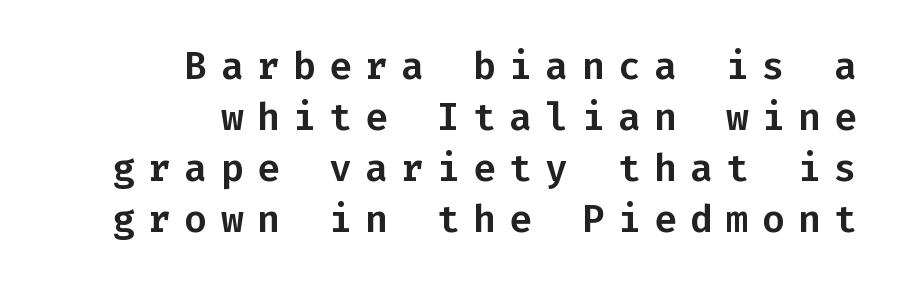
Q: Is the text italic (slanted)? A: No, it is upright.
Q: Is the typeface a serif or a sans-serif typeface? A: Sans-serif.
Q: Is the text underlined? A: No.
Q: How is the paragraph aligned? A: Right-aligned.
Q: Is the spacing between letters normal or unusually wide? A: Unusually wide.
Q: Is the spacing between lines tight, normal or loose? A: Normal.
Q: Width (condensed, normal, or wide)? A: Normal.
Q: Stroke contrast? A: Low.
Q: x-height? A: Medium.
Q: Monospaced? A: Yes.
